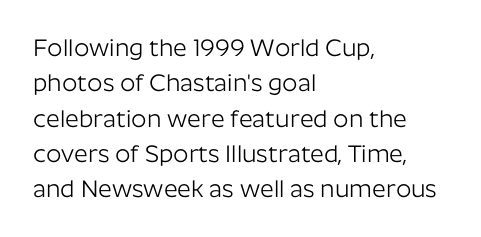
The image shows 24 px text type, upright; set left-aligned, normal line spacing (1.47x), normal letter spacing, not underlined.
